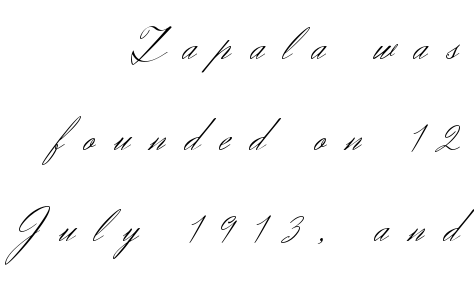
The strokes carry an ordinary text weight at most. Loose tracking; the words dissolve into strings of separated letters. Notice how the passage keeps a crisp vertical edge on the right only. The string is rendered with underlining switched off. No feet cap the strokes, marking this as sans-serif type. Line spacing here is loose.
